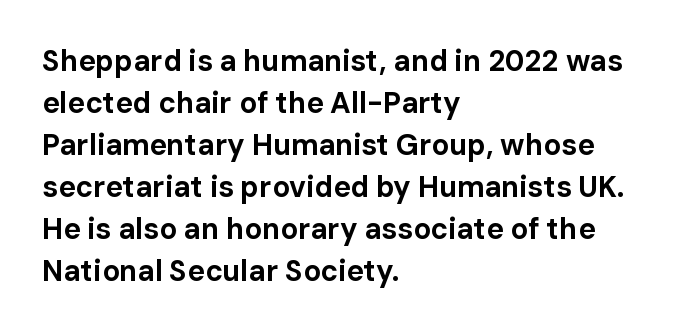
The image shows 29 px bold sans-serif type, upright; set left-aligned, normal line spacing (1.45x), normal letter spacing, not underlined; low stroke contrast and a medium x-height.
